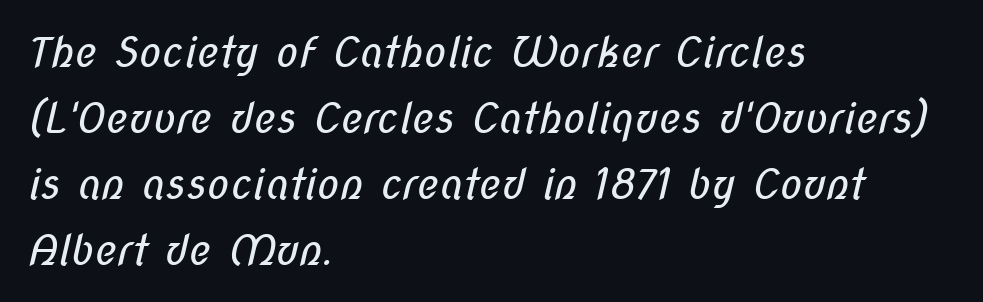
Vertical spacing — default. The space beneath each line is pristine and unruled. A classic flush-left, rag-right setting is used for this passage. Ink coverage per letter is moderate at most.
